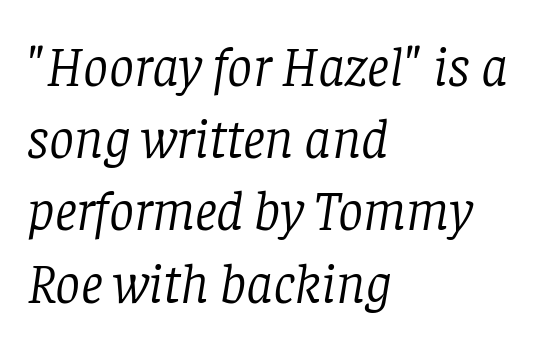
{"serif": "yes", "italic": "yes", "lean": "right", "slant_degrees": 8, "bold": "no", "weight": "light", "width": "normal", "stroke_contrast": "low", "x_height": "large", "monospaced": "no", "underline": "no", "align": "left", "line_spacing": "normal", "line_spacing_ratio": 1.29, "letter_spacing": "normal", "letter_spacing_em": 0.0, "glyph_px": 56}
